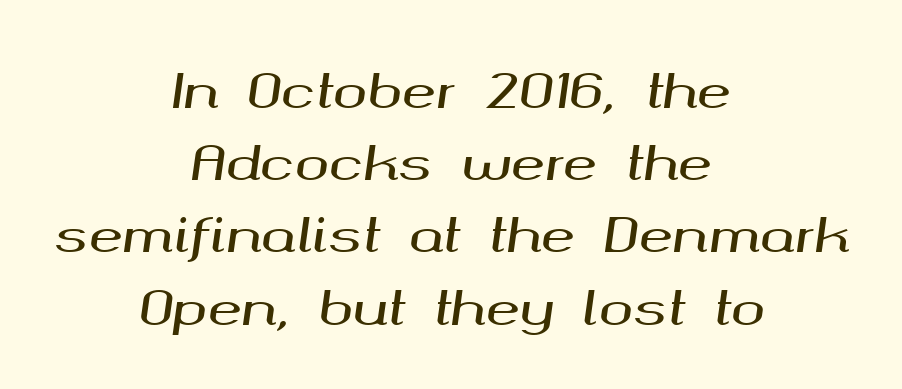
The image shows 46 px wide type, italic (leaning right); set centered, normal line spacing (1.57x), normal letter spacing, not underlined; medium stroke contrast and a medium x-height.
